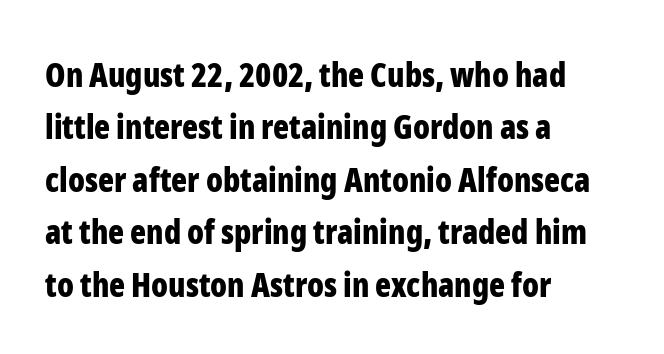
{"serif": "no", "italic": "no", "bold": "yes", "weight": "bold", "width": "condensed", "stroke_contrast": "low", "x_height": "medium", "monospaced": "no", "underline": "no", "align": "left", "line_spacing": "normal", "line_spacing_ratio": 1.59, "letter_spacing": "normal", "letter_spacing_em": 0.0, "glyph_px": 33}
